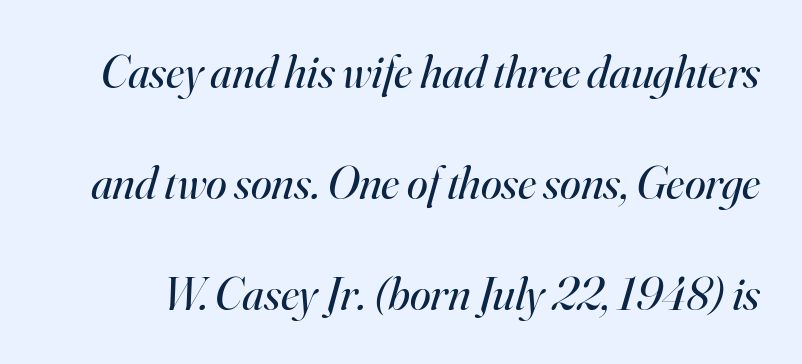
The image shows 47 px regular-weight serif type, italic (leaning right); set loose line spacing (2.36x), normal letter spacing, not underlined; high stroke contrast and a small x-height.
